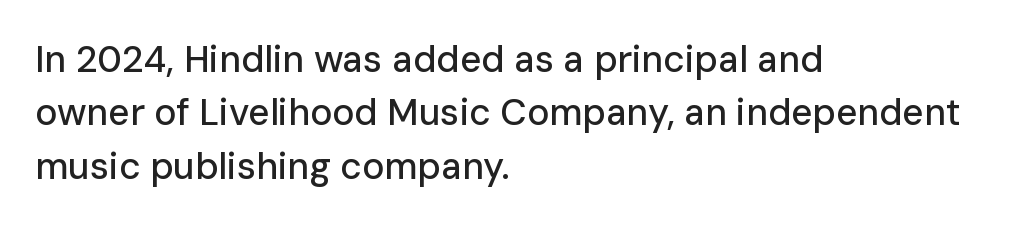
The image shows 37 px sans-serif type, upright; set left-aligned, normal line spacing (1.44x), normal letter spacing, not underlined; low stroke contrast and a medium x-height.
